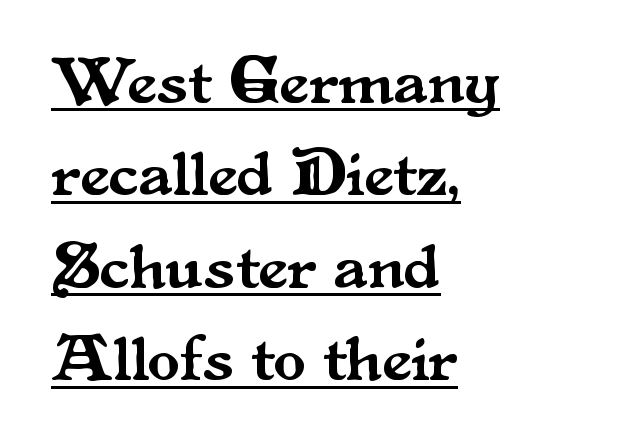
No italicization has been applied; the sample stays upright. A student would call this left alignment; a typographer would say flush left, rag right. Unlike a clean sans, this face finishes its strokes with serifs. Observe the ordinary spacing: letters are neighbours, not strangers.
